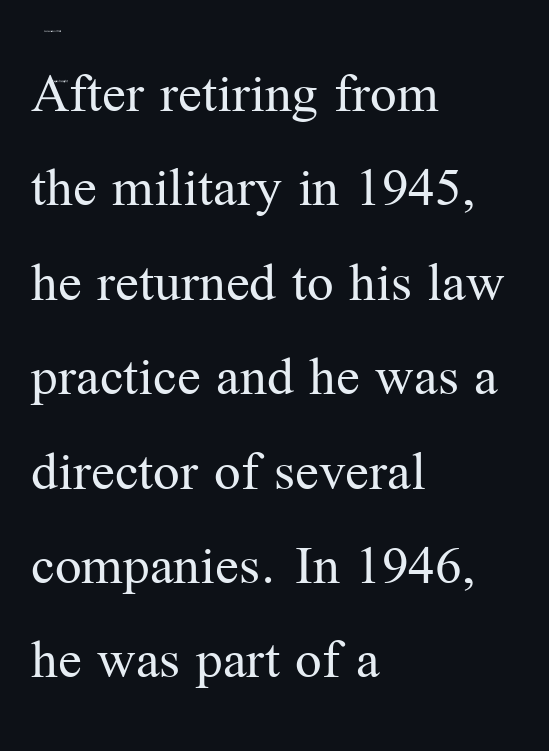
The image shows 59 px regular-weight serif type, upright; set left-aligned, normal line spacing (1.6x), normal letter spacing, not underlined; medium stroke contrast and a medium x-height.
